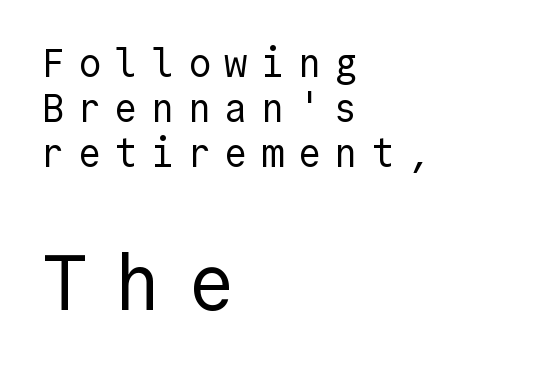
Q: Is the text bold? A: No.
Q: Is the text italic (slanted)? A: No, it is upright.
Q: Is the typeface a serif or a sans-serif typeface? A: Sans-serif.
Q: Is the text underlined? A: No.
Q: How is the paragraph aligned? A: Left-aligned.
Q: Is the spacing between letters normal or unusually wide? A: Unusually wide.
Q: Which block of text is set in a larger size, the first (top) or the second (bottom)? A: The second (bottom) one.
Q: Width (condensed, normal, or wide)? A: Normal.
Q: x-height? A: Medium.
